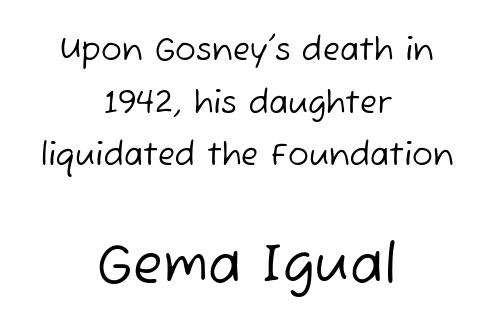
Q: Is the text bold? A: No.
Q: Is the typeface a serif or a sans-serif typeface? A: Sans-serif.
Q: Is the text underlined? A: No.
Q: How is the paragraph aligned? A: Centered.
Q: Is the spacing between letters normal or unusually wide? A: Normal.
Q: Is the spacing between lines tight, normal or loose? A: Normal.
Q: Which block of text is set in a larger size, the first (top) or the second (bottom)? A: The second (bottom) one.
Q: Width (condensed, normal, or wide)? A: Normal.
Q: Stroke contrast? A: Low.
Q: x-height? A: Medium.
Q: Monospaced? A: No.
